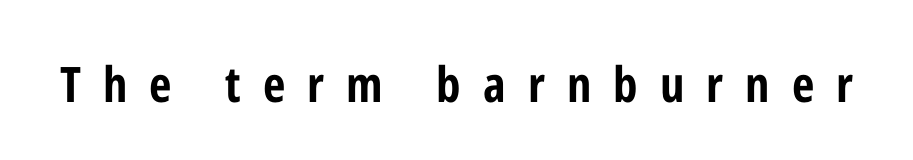
Q: Is the text bold? A: Yes.
Q: Is the text italic (slanted)? A: No, it is upright.
Q: Is the typeface a serif or a sans-serif typeface? A: Sans-serif.
Q: Is the text underlined? A: No.
Q: Is the spacing between letters normal or unusually wide? A: Unusually wide.
Q: Width (condensed, normal, or wide)? A: Condensed.
Q: Stroke contrast? A: Low.
Q: x-height? A: Medium.
Q: Monospaced? A: No.
